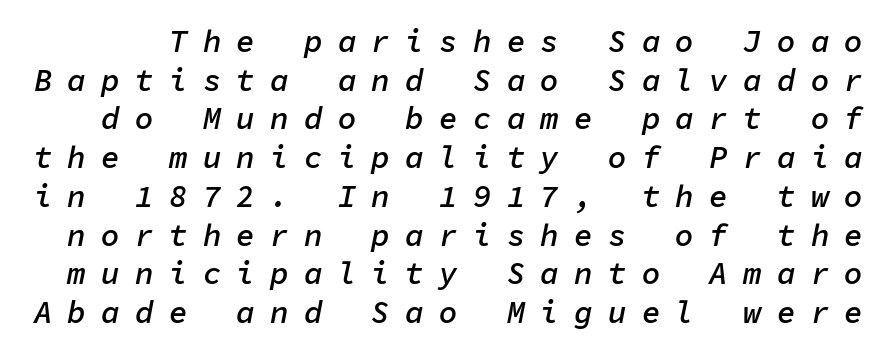
{"italic": "yes", "lean": "right", "slant_degrees": 11, "bold": "semi", "weight": "semibold", "width": "normal", "stroke_contrast": "low", "x_height": "medium", "monospaced": "yes", "underline": "no", "line_spacing": "normal", "line_spacing_ratio": 1.25, "letter_spacing": "wide", "letter_spacing_em": 0.49, "glyph_px": 31}
